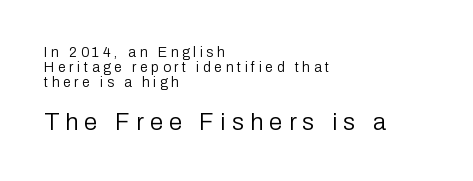
The image shows 24 px text type, upright; set left-aligned, tight line spacing (1.07x), unusually wide letter spacing (+0.26 em), not underlined; the second (bottom) block is 1.71x larger.
